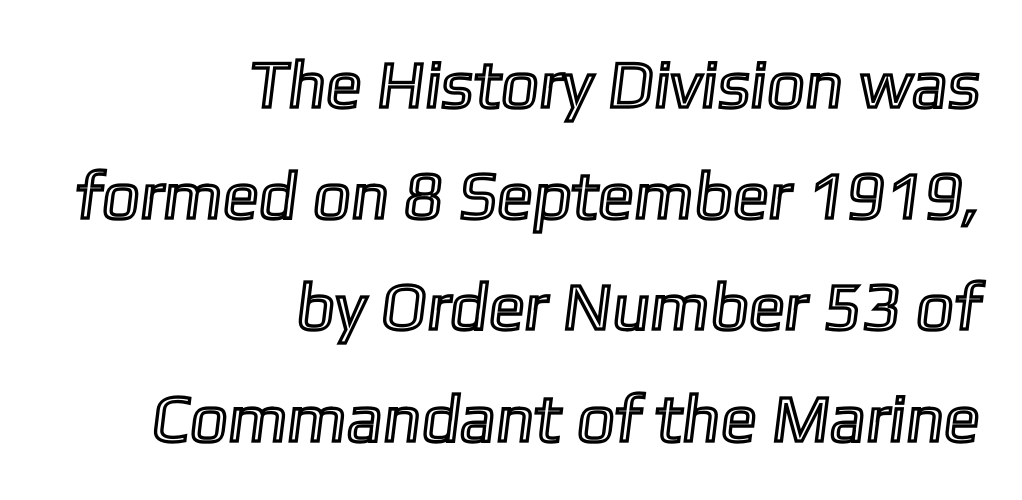
Q: Is the text underlined? A: No.
Q: How is the paragraph aligned? A: Right-aligned.
Q: Is the spacing between letters normal or unusually wide? A: Normal.
Q: Is the spacing between lines tight, normal or loose? A: Normal.
Q: Width (condensed, normal, or wide)? A: Normal.
Q: x-height? A: Medium.
Q: Monospaced? A: No.
